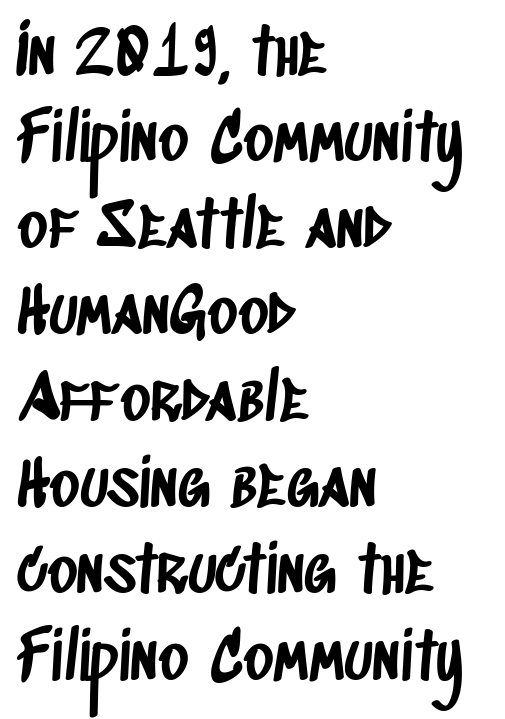
{"serif": "no", "width": "condensed", "stroke_contrast": "low", "x_height": "large", "monospaced": "no", "underline": "no", "align": "left", "line_spacing": "normal", "line_spacing_ratio": 1.35, "letter_spacing": "normal", "letter_spacing_em": 0.0, "glyph_px": 64}
